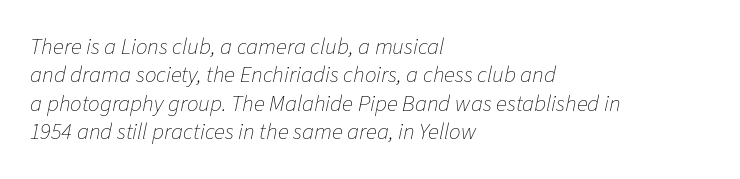
The image shows 23 px text type, italic (leaning right); set left-aligned, line spacing 1.23x, normal letter spacing, not underlined.
